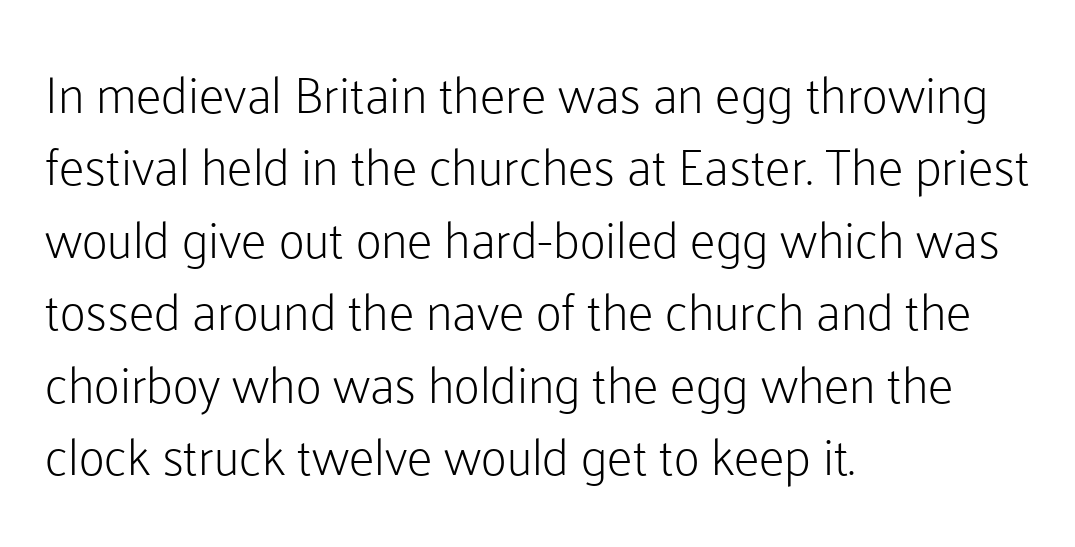
{"serif": "no", "italic": "no", "bold": "no", "weight": "light", "width": "normal", "stroke_contrast": "low", "x_height": "medium", "monospaced": "no", "underline": "no", "align": "left", "line_spacing": "normal", "line_spacing_ratio": 1.42, "letter_spacing": "normal", "letter_spacing_em": 0.0, "glyph_px": 51}
